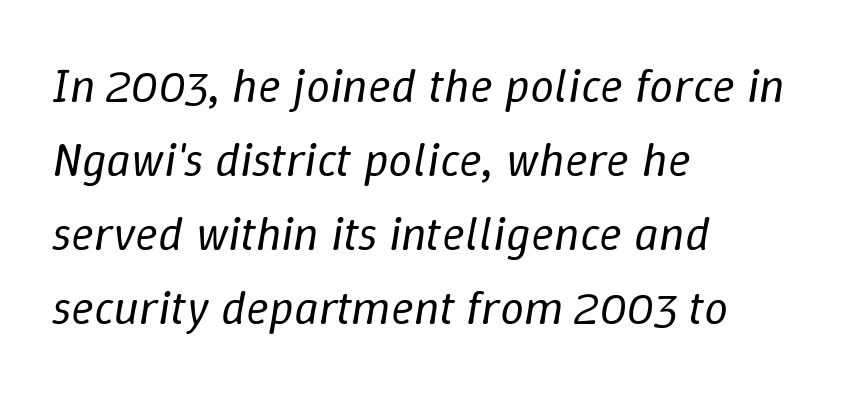
The image shows 48 px regular-weight type, italic (leaning right); set left-aligned, normal line spacing (1.54x), normal letter spacing, not underlined; low stroke contrast and a medium x-height.
